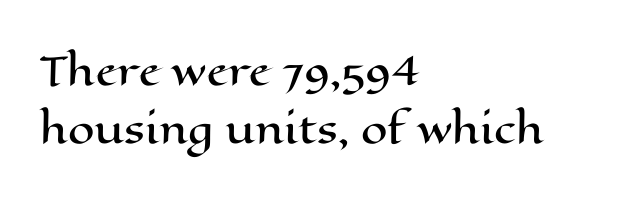
{"italic": "no", "width": "wide", "stroke_contrast": "high", "x_height": "medium", "monospaced": "no", "underline": "no", "align": "left", "line_spacing": "normal", "line_spacing_ratio": 1.52, "letter_spacing": "normal", "letter_spacing_em": 0.0, "glyph_px": 38}
